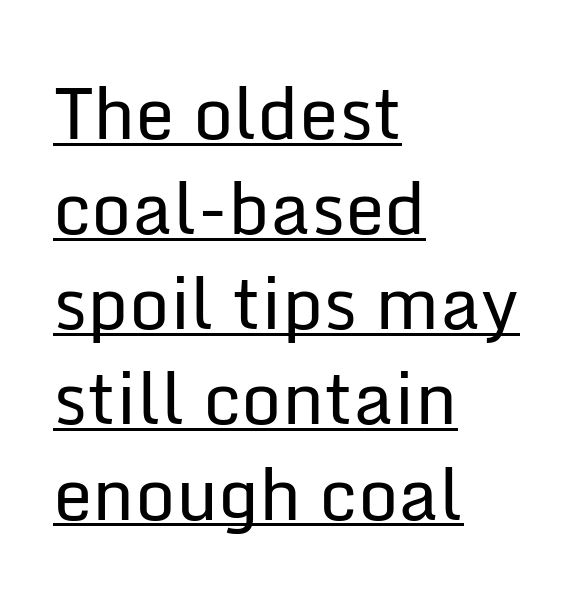
Q: Is the text bold? A: No.
Q: Is the text italic (slanted)? A: No, it is upright.
Q: Is the typeface a serif or a sans-serif typeface? A: Sans-serif.
Q: Is the text underlined? A: Yes.
Q: How is the paragraph aligned? A: Left-aligned.
Q: Is the spacing between letters normal or unusually wide? A: Normal.
Q: Is the spacing between lines tight, normal or loose? A: Normal.
Q: Width (condensed, normal, or wide)? A: Normal.
Q: Stroke contrast? A: Low.
Q: x-height? A: Medium.
Q: Monospaced? A: No.
